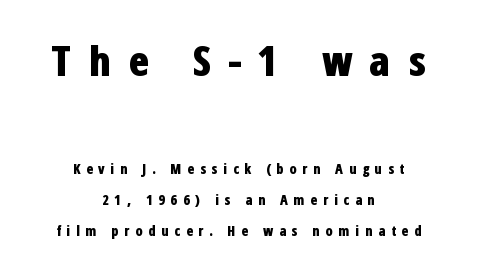
Q: Is the text bold? A: Yes.
Q: Is the text italic (slanted)? A: No, it is upright.
Q: Is the typeface a serif or a sans-serif typeface? A: Sans-serif.
Q: Is the text underlined? A: No.
Q: How is the paragraph aligned? A: Centered.
Q: Is the spacing between letters normal or unusually wide? A: Unusually wide.
Q: Is the spacing between lines tight, normal or loose? A: Loose.
Q: Which block of text is set in a larger size, the first (top) or the second (bottom)? A: The first (top) one.
Q: Width (condensed, normal, or wide)? A: Condensed.
Q: Stroke contrast? A: Low.
Q: x-height? A: Medium.
Q: Monospaced? A: No.
